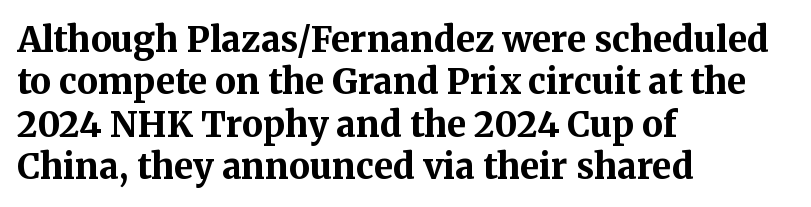
The image shows 35 px bold serif type, upright; set left-aligned, line spacing 1.21x, normal letter spacing, not underlined; medium stroke contrast and a medium x-height.
